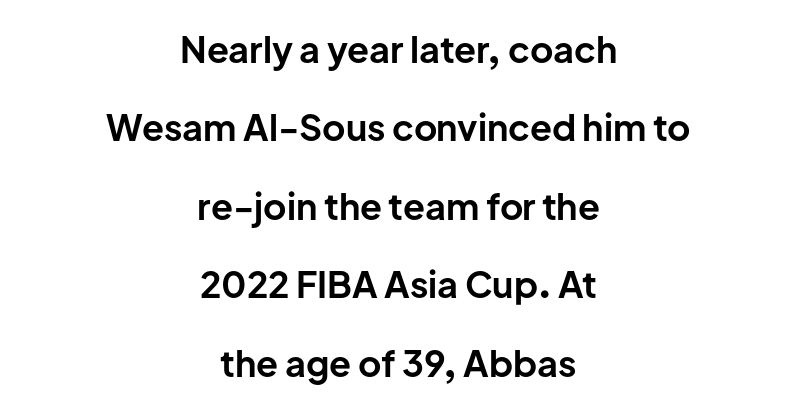
The image shows 36 px bold sans-serif type, upright; set centered, loose line spacing (2.18x), normal letter spacing, not underlined; low stroke contrast and a medium x-height.
